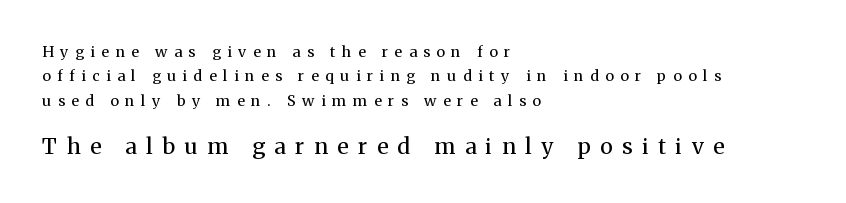
A bare baseline throughout the passage. Honestly, the letter spacing is so wide it's the main thing you notice. Weight class: somewhere from thin through regular. Short and long lines alike share a common starting point at left. The lower block of text is set noticeably larger than the block above it. This block has exactly the height ordinary leading produces.
